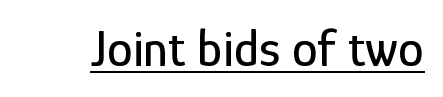
The image shows 52 px condensed sans-serif type, upright; set normal letter spacing, underlined; low stroke contrast and a medium x-height.
